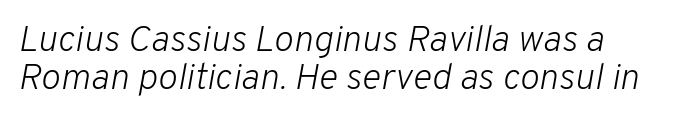
The image shows 37 px light type, italic (leaning right); set left-aligned, tight line spacing (1.02x), normal letter spacing, not underlined; low stroke contrast and a medium x-height.
